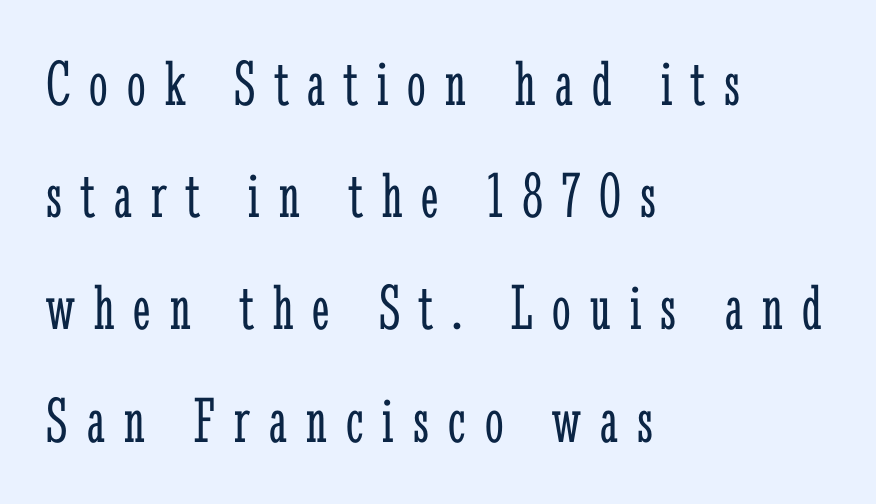
{"serif": "yes", "italic": "no", "bold": "no", "weight": "light", "width": "condensed", "stroke_contrast": "low", "x_height": "medium", "monospaced": "no", "underline": "no", "align": "left", "line_spacing": "normal", "line_spacing_ratio": 1.7, "letter_spacing": "wide", "letter_spacing_em": 0.29, "glyph_px": 66}
